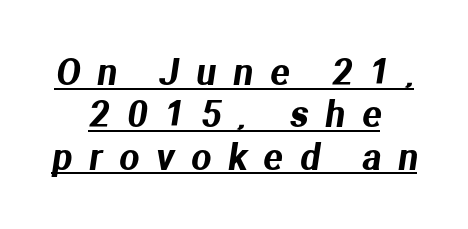
{"serif": "no", "width": "normal", "stroke_contrast": "medium", "x_height": "medium", "monospaced": "no", "underline": "yes", "align": "center", "line_spacing_ratio": 1.21, "letter_spacing": "wide", "letter_spacing_em": 0.49, "glyph_px": 35}
